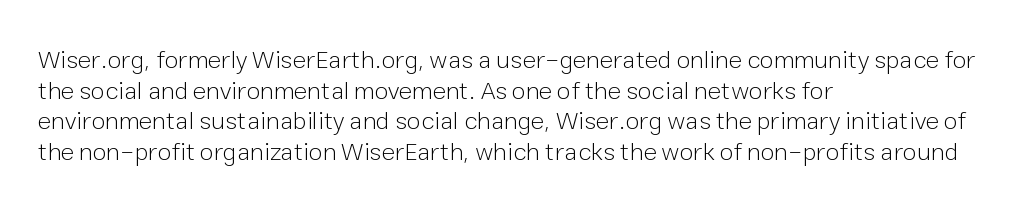
Q: Is the text bold? A: No.
Q: Is the text italic (slanted)? A: No, it is upright.
Q: Is the text underlined? A: No.
Q: How is the paragraph aligned? A: Left-aligned.
Q: Is the spacing between letters normal or unusually wide? A: Normal.
